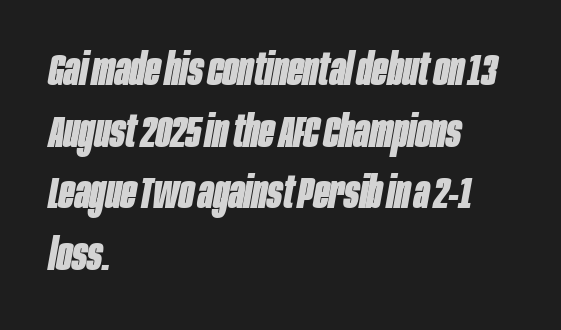
The image shows 45 px bold, condensed type, italic (leaning right); set left-aligned, normal line spacing (1.37x), normal letter spacing, not underlined; low stroke contrast and a large x-height.
